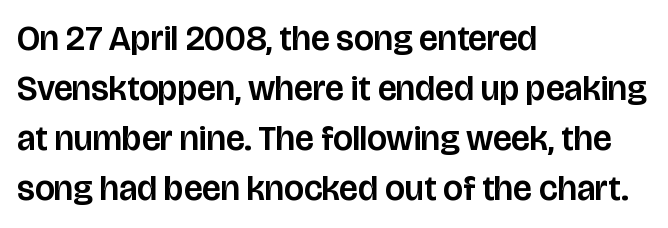
Q: Is the text italic (slanted)? A: No, it is upright.
Q: Is the typeface a serif or a sans-serif typeface? A: Sans-serif.
Q: Is the text underlined? A: No.
Q: How is the paragraph aligned? A: Left-aligned.
Q: Is the spacing between letters normal or unusually wide? A: Normal.
Q: Is the spacing between lines tight, normal or loose? A: Normal.
Q: Width (condensed, normal, or wide)? A: Normal.
Q: Stroke contrast? A: Low.
Q: x-height? A: Large.
Q: Monospaced? A: No.
